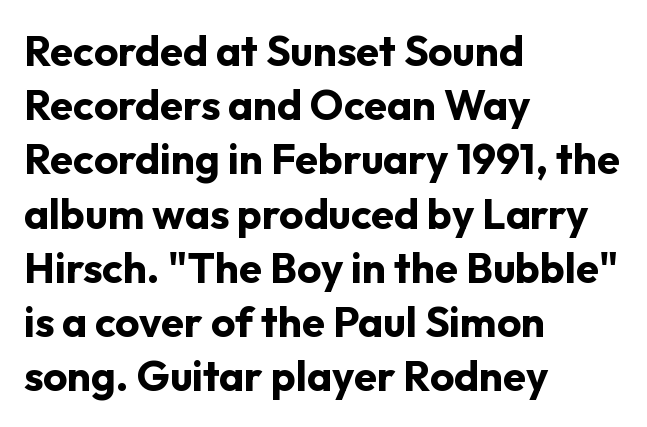
The image shows 42 px bold sans-serif type, upright; set left-aligned, normal line spacing (1.29x), normal letter spacing, not underlined; low stroke contrast and a medium x-height.
